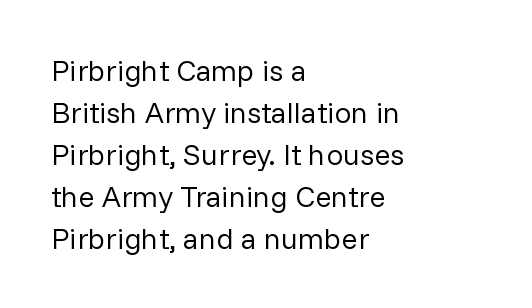
The image shows 30 px regular-weight sans-serif type, upright; set left-aligned, normal line spacing (1.4x), normal letter spacing, not underlined; low stroke contrast and a medium x-height.
